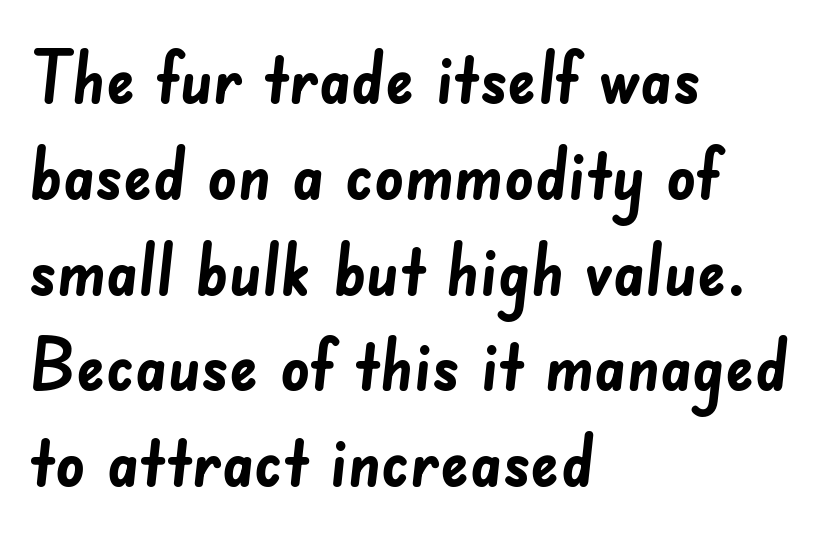
Only glyphs here, with clear space below each row. Line beginnings align vertically; line endings do not. No extra tracking has been applied to these lines. Proportional: the letters do not fall into vertical columns.
